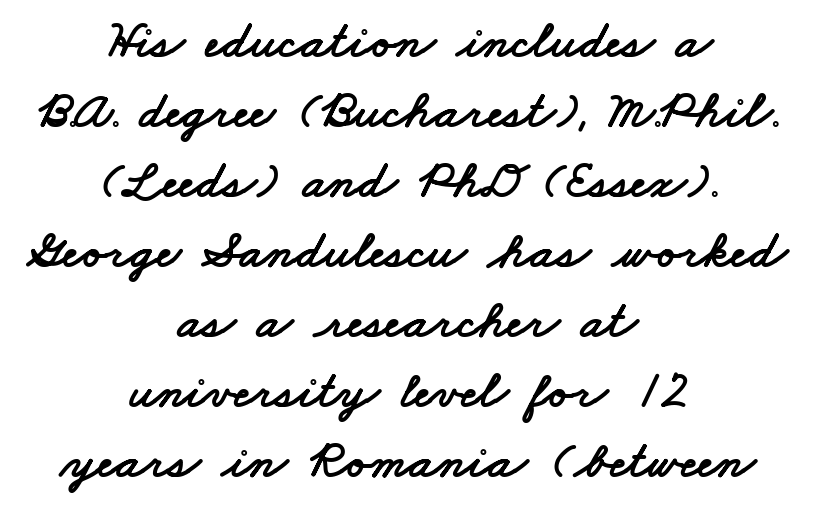
The image shows 53 px wide sans-serif type; set centered, normal line spacing (1.32x), normal letter spacing, not underlined; low stroke contrast and a small x-height.
